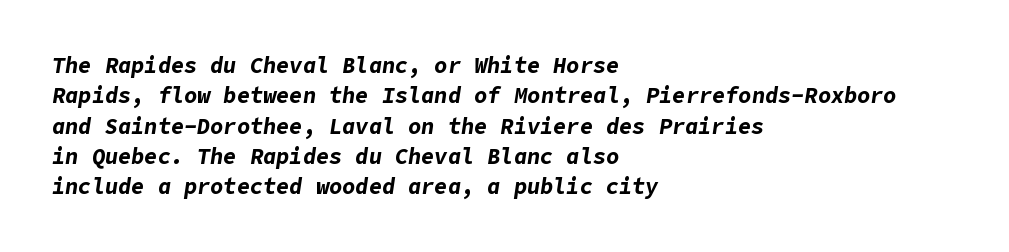
Q: Is the text bold? A: Yes.
Q: Is the text italic (slanted)? A: Yes, it leans right by about 9 degrees.
Q: Is the text underlined? A: No.
Q: How is the paragraph aligned? A: Left-aligned.
Q: Is the spacing between letters normal or unusually wide? A: Normal.
Q: Is the spacing between lines tight, normal or loose? A: Normal.
